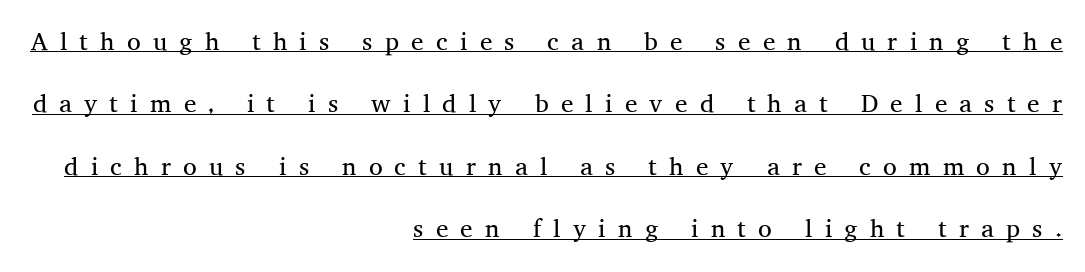
Caption: lettering with a line underneath. This block would shrink considerably if given ordinary leading; it's expanded now. These lines were composed using upright roman letters. Stem width sits at or under what a default text font uses.
